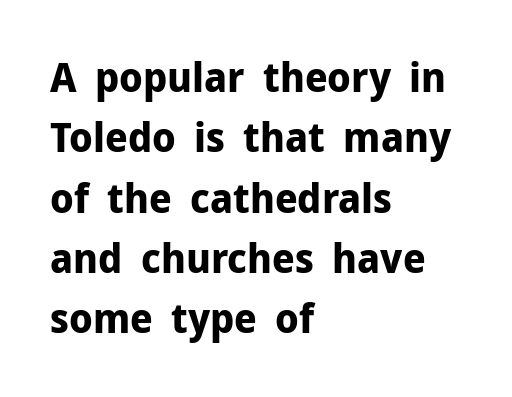
{"serif": "no", "italic": "no", "bold": "yes", "weight": "bold", "width": "normal", "stroke_contrast": "low", "x_height": "medium", "monospaced": "no", "underline": "no", "align": "left", "line_spacing": "normal", "line_spacing_ratio": 1.47, "letter_spacing": "normal", "letter_spacing_em": 0.0, "glyph_px": 41}
